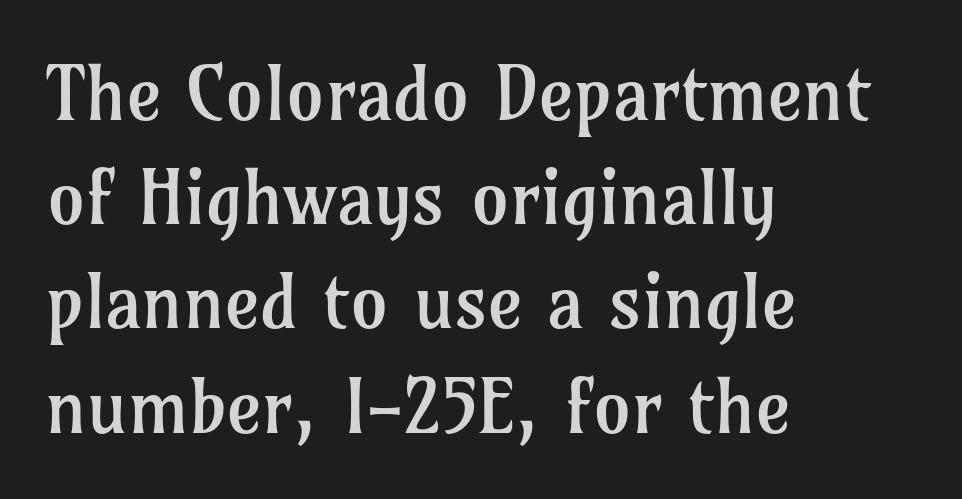
A classic flush-left, rag-right setting is used for this passage. Whoever set this chose a conventional vertical rhythm. Each word holds together tightly as a unit, with standard inter-letter gaps. The passage shown is not bold in any degree.
